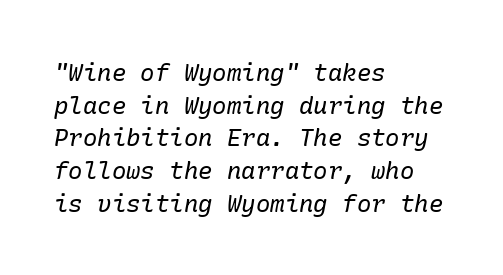
Descenders hang freely into open space. Notice how the passage keeps a crisp vertical edge on the left only. The letterforms sit at book weight or below. Students, note that the glyphs here touch the page at normal intervals. When letters slant like this, we call the style italic. Is there much room between lines? A standard amount, neither cramped nor airy.
